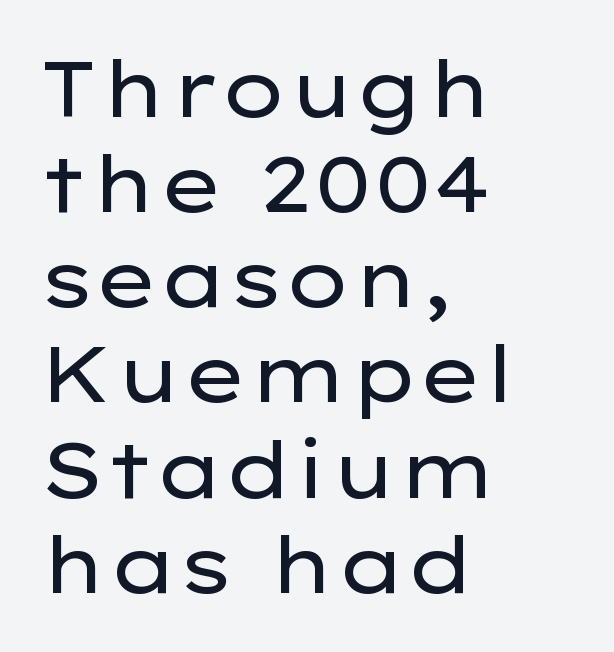
The image shows 78 px regular-weight, wide sans-serif type, upright; set left-aligned, line spacing 1.22x, normal letter spacing, not underlined; low stroke contrast and a medium x-height.
